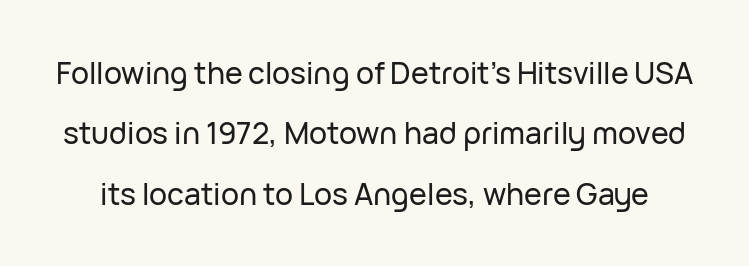
Q: Is the text italic (slanted)? A: No, it is upright.
Q: Is the typeface a serif or a sans-serif typeface? A: Sans-serif.
Q: Is the text underlined? A: No.
Q: Is the spacing between letters normal or unusually wide? A: Normal.
Q: Is the spacing between lines tight, normal or loose? A: Loose.
Q: Width (condensed, normal, or wide)? A: Normal.
Q: Stroke contrast? A: Low.
Q: x-height? A: Medium.
Q: Monospaced? A: No.
